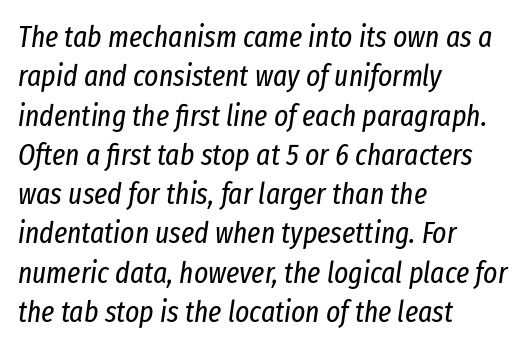
Vertically, the passage feels balanced, rows spaced as you'd expect. No word sits above an underline. Emphasis-style slanted type is in use. The strokes carry an ordinary text weight at most. Compared with a centered layout, this one pins lines to the left instead.
